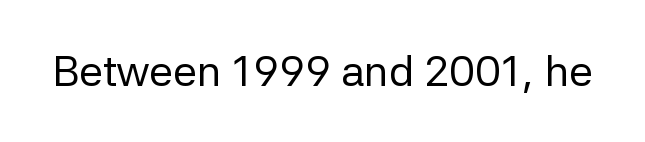
The glyphs in this specimen are sans serif. This is roman type, the default non-slanted kind. Stems and bowls with no extra thickness — not bold. Honestly, the letter spacing is just normal — you wouldn't notice it. The face used here is proportionally spaced, like ordinary book or web type.
